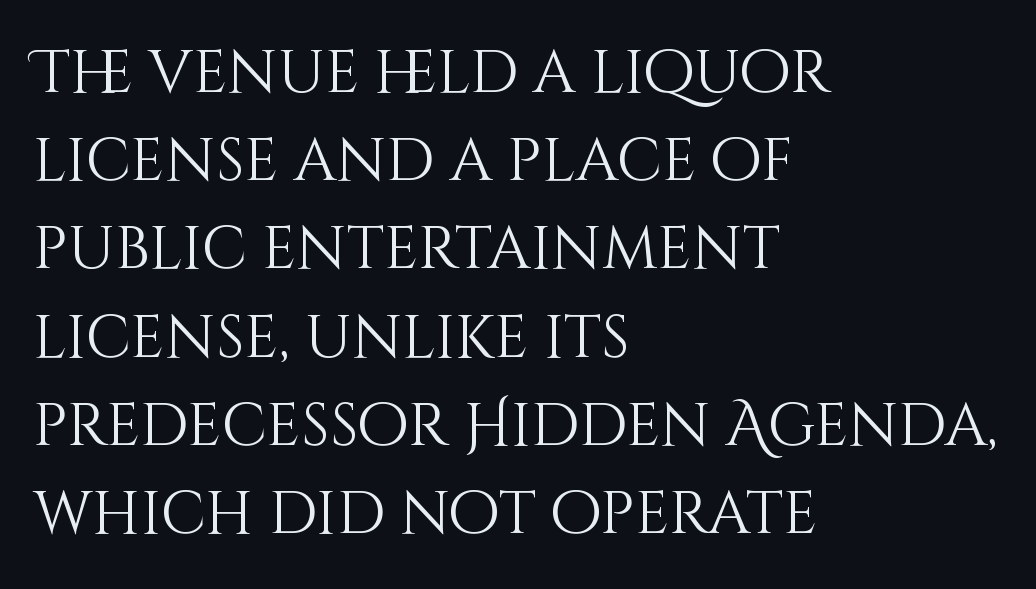
The image shows 60 px light type, upright; set left-aligned, normal line spacing (1.47x), normal letter spacing, not underlined; medium stroke contrast and a large x-height.
